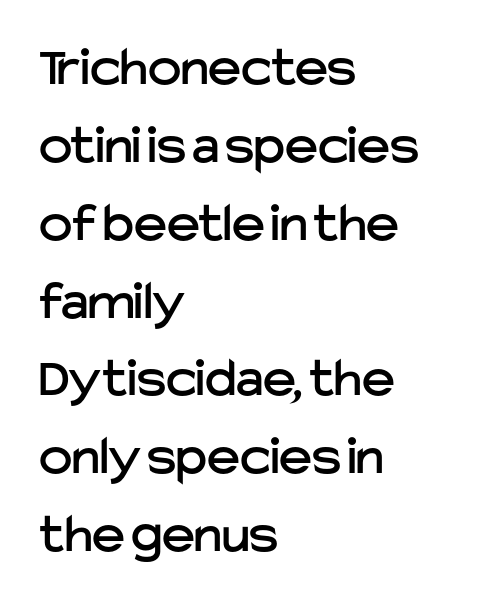
Honestly, the row spacing looks completely unremarkable. This sample uses a sans-serif face. Every stem runs plumb, perpendicular to the baseline. Looks like regular typesetting: each glyph gets only the width it needs. The space directly below the letters is spotless. The passage is arranged the way most books set body copy — flush left.
